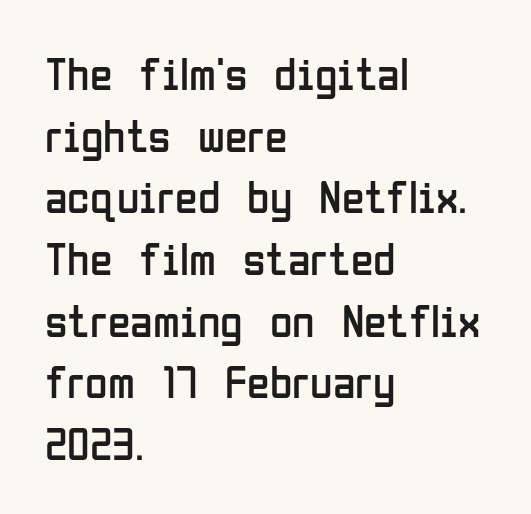
Q: Is the text bold? A: No.
Q: Is the text italic (slanted)? A: No, it is upright.
Q: Is the typeface a serif or a sans-serif typeface? A: Sans-serif.
Q: Is the text underlined? A: No.
Q: How is the paragraph aligned? A: Left-aligned.
Q: Is the spacing between letters normal or unusually wide? A: Normal.
Q: Is the spacing between lines tight, normal or loose? A: Normal.
Q: Width (condensed, normal, or wide)? A: Condensed.
Q: Stroke contrast? A: Low.
Q: x-height? A: Medium.
Q: Monospaced? A: No.
